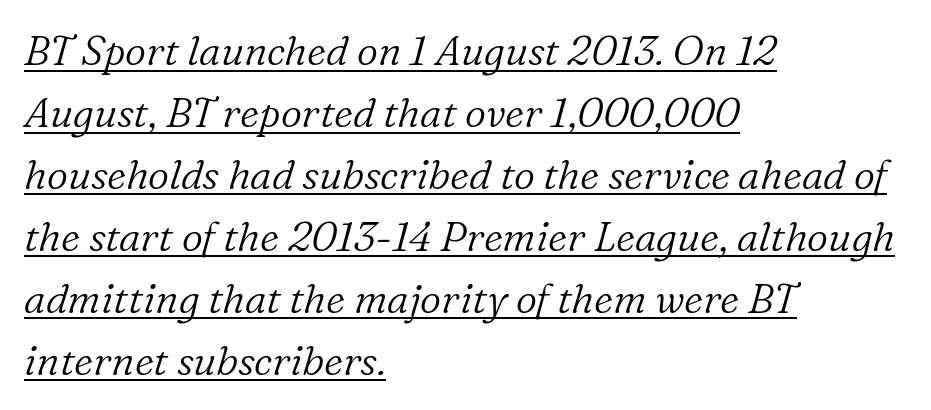
Q: Is the text bold? A: No.
Q: Is the text italic (slanted)? A: Yes, it leans right by about 16 degrees.
Q: Is the typeface a serif or a sans-serif typeface? A: Serif.
Q: Is the text underlined? A: Yes.
Q: How is the paragraph aligned? A: Left-aligned.
Q: Is the spacing between letters normal or unusually wide? A: Normal.
Q: Is the spacing between lines tight, normal or loose? A: Normal.
Q: Width (condensed, normal, or wide)? A: Normal.
Q: Stroke contrast? A: Low.
Q: x-height? A: Medium.
Q: Monospaced? A: No.
